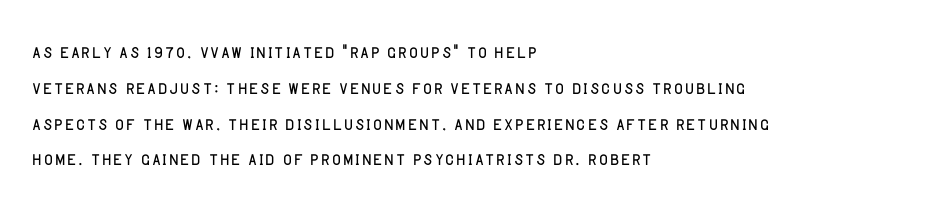
Q: Is the text bold? A: No.
Q: Is the text italic (slanted)? A: No, it is upright.
Q: Is the text underlined? A: No.
Q: How is the paragraph aligned? A: Left-aligned.
Q: Is the spacing between letters normal or unusually wide? A: Normal.
Q: Is the spacing between lines tight, normal or loose? A: Normal.
